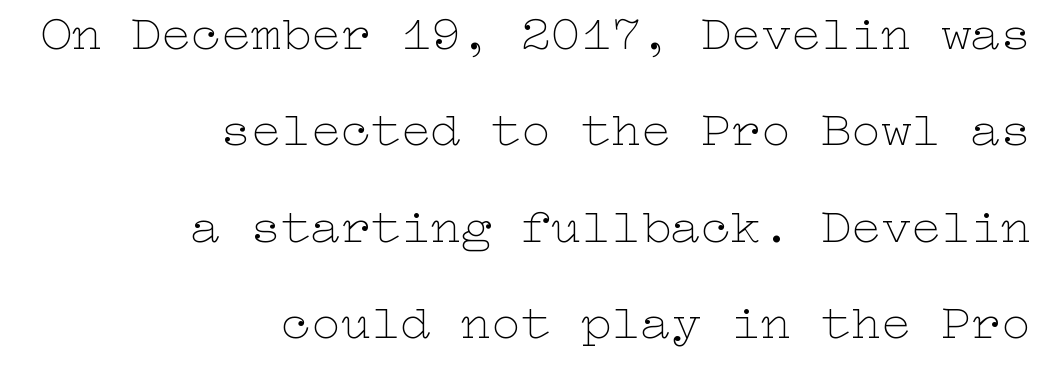
Ink coverage per letter is moderate at most. The passage shown has conventional tracking throughout. The specimen reads as upright at a glance. A bare baseline throughout the passage. Summary of vertical rhythm: relaxed, with wide interline spacing.
